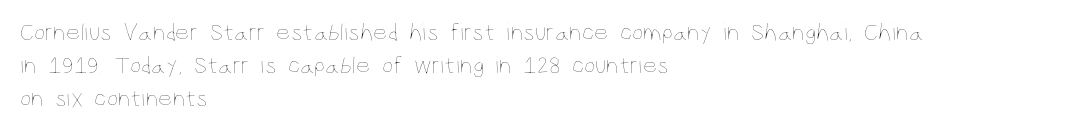
Q: Is the text bold? A: No.
Q: Is the text italic (slanted)? A: No, it is upright.
Q: Is the text underlined? A: No.
Q: How is the paragraph aligned? A: Left-aligned.
Q: Is the spacing between letters normal or unusually wide? A: Normal.
Q: Is the spacing between lines tight, normal or loose? A: Normal.
